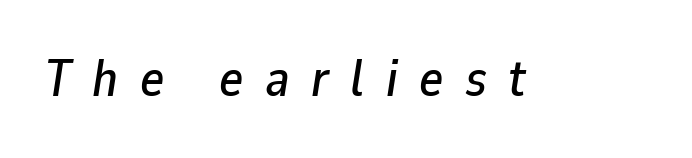
{"italic": "yes", "lean": "right", "slant_degrees": 9, "width": "normal", "stroke_contrast": "low", "x_height": "medium", "monospaced": "no", "underline": "no", "letter_spacing": "wide", "letter_spacing_em": 0.42, "glyph_px": 51}
